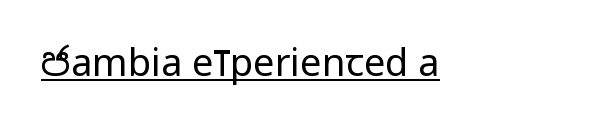
{"serif": "no", "italic": "no", "bold": "no", "weight": "regular", "width": "condensed", "stroke_contrast": "low", "x_height": "large", "monospaced": "no", "underline": "yes", "letter_spacing": "normal", "letter_spacing_em": 0.0, "glyph_px": 38}
